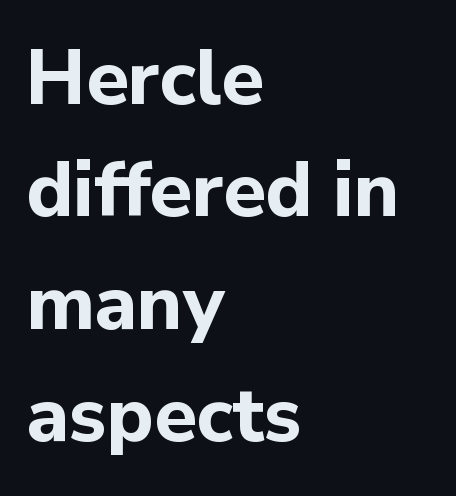
Q: Is the text bold? A: Yes.
Q: Is the text italic (slanted)? A: No, it is upright.
Q: Is the typeface a serif or a sans-serif typeface? A: Sans-serif.
Q: Is the text underlined? A: No.
Q: How is the paragraph aligned? A: Left-aligned.
Q: Is the spacing between letters normal or unusually wide? A: Normal.
Q: Is the spacing between lines tight, normal or loose? A: Normal.
Q: Width (condensed, normal, or wide)? A: Normal.
Q: Stroke contrast? A: Low.
Q: x-height? A: Medium.
Q: Monospaced? A: No.
